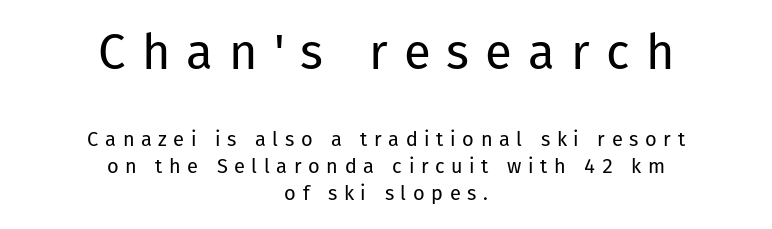
The image shows 49 px regular-weight sans-serif type, upright; set centered, normal line spacing (1.33x), unusually wide letter spacing (+0.33 em), not underlined; the first (top) block is 2.45x larger; low stroke contrast and a medium x-height.
